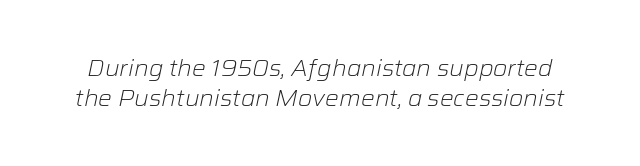
{"italic": "yes", "lean": "right", "slant_degrees": 12, "bold": "no", "underline": "no", "line_spacing": "normal", "line_spacing_ratio": 1.29, "letter_spacing": "normal", "letter_spacing_em": 0.0, "glyph_px": 23}
